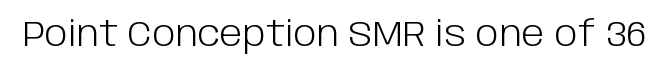
The image shows 35 px light sans-serif type, upright; set normal letter spacing, not underlined; low stroke contrast and a large x-height.
